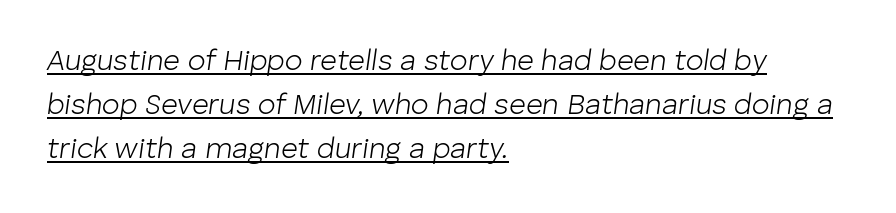
The image shows 29 px light type, italic (leaning right); set left-aligned, normal line spacing (1.52x), normal letter spacing, underlined; low stroke contrast and a medium x-height.
